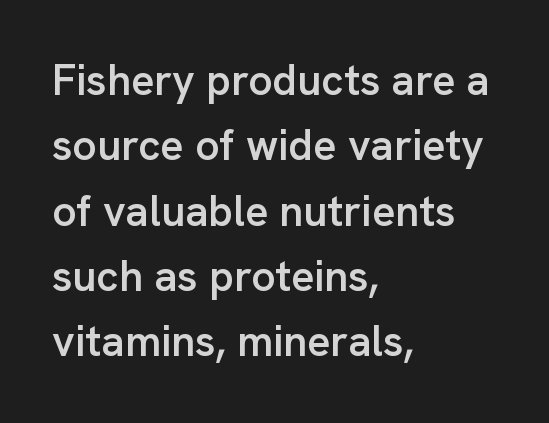
{"serif": "no", "italic": "no", "bold": "semi", "weight": "semibold", "width": "normal", "stroke_contrast": "low", "x_height": "medium", "monospaced": "no", "underline": "no", "align": "left", "line_spacing": "normal", "line_spacing_ratio": 1.52, "letter_spacing": "normal", "letter_spacing_em": 0.0, "glyph_px": 43}
